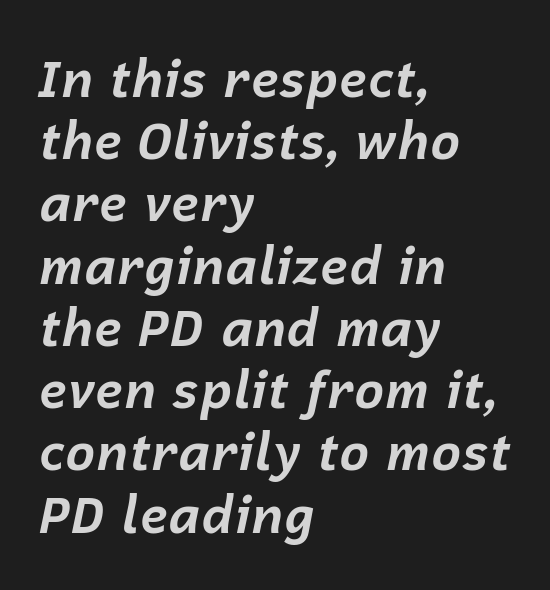
The image shows 51 px bold type, italic (leaning right); set left-aligned, line spacing 1.22x, normal letter spacing, not underlined; low stroke contrast and a medium x-height.
